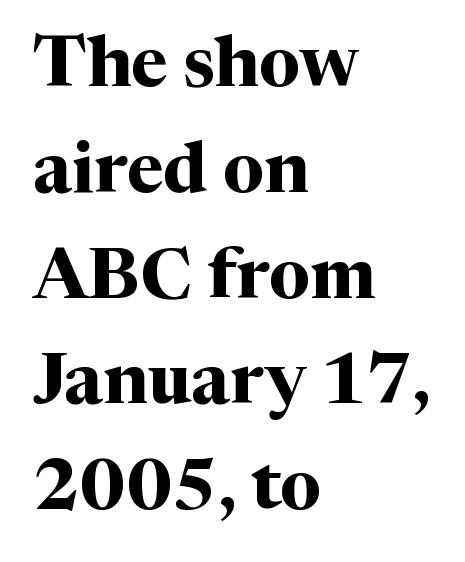
Spacing verdict: proportional, widths tailored to each character. You can tell it's not italic because the verticals are truly vertical. The strip under each line holds only bare page. These lines keep a tight, regular rhythm from letter to letter. A classic flush-left, rag-right setting is used for this passage. The passage shown is typeset with a serif family.
